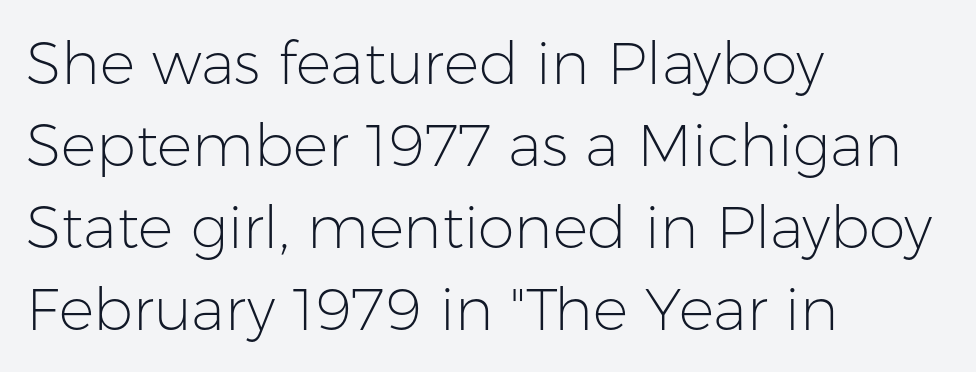
{"serif": "no", "italic": "no", "bold": "no", "weight": "light", "width": "normal", "stroke_contrast": "low", "x_height": "medium", "monospaced": "no", "underline": "no", "align": "left", "line_spacing": "normal", "line_spacing_ratio": 1.39, "letter_spacing": "normal", "letter_spacing_em": 0.0, "glyph_px": 59}
